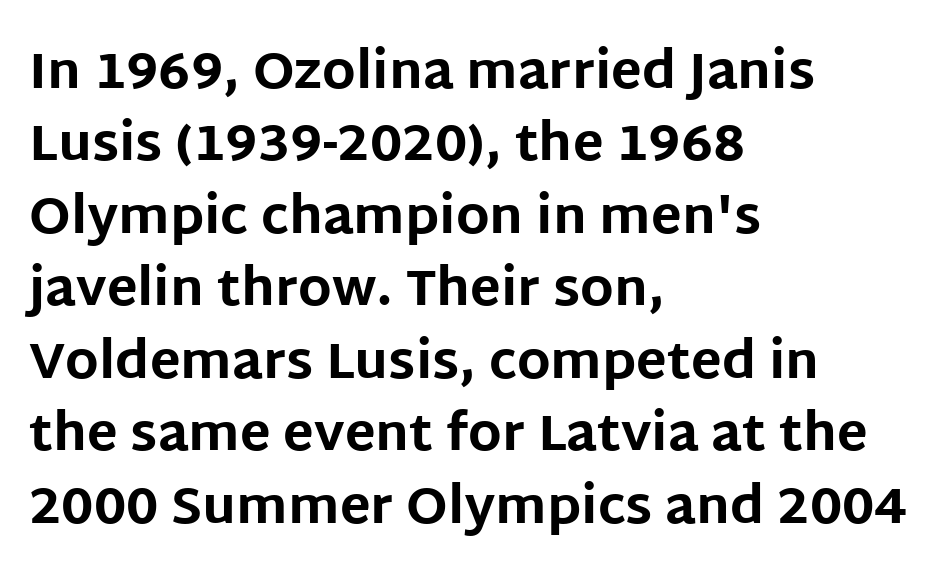
Notice how descenders clear the ascenders below comfortably — that's standard leading. In CSS terms this would be text-align: left. No italicization has been applied; the sample stays upright. You could call the tracking neutral — neither tight nor loose.
